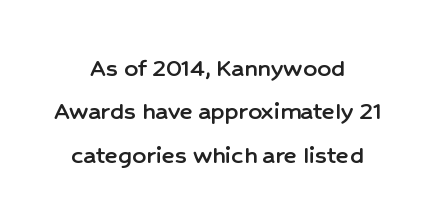
Q: Is the text italic (slanted)? A: No, it is upright.
Q: Is the text underlined? A: No.
Q: How is the paragraph aligned? A: Centered.
Q: Is the spacing between letters normal or unusually wide? A: Normal.
Q: Is the spacing between lines tight, normal or loose? A: Normal.
